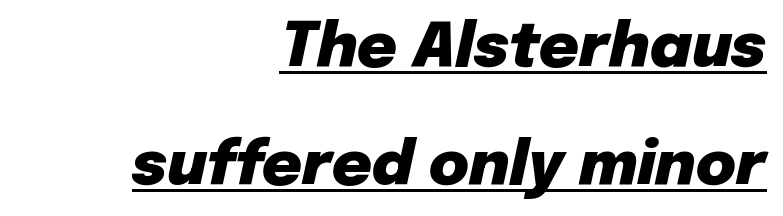
The image shows 61 px heavy type, italic (leaning right); set right-aligned, loose line spacing (1.93x), normal letter spacing, underlined; low stroke contrast and a medium x-height.
